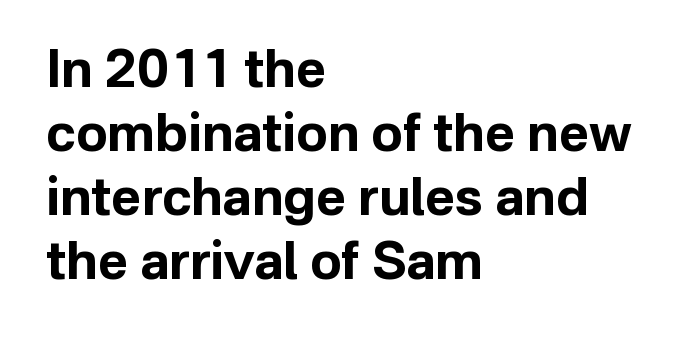
Q: Is the text bold? A: Yes.
Q: Is the text italic (slanted)? A: No, it is upright.
Q: Is the typeface a serif or a sans-serif typeface? A: Sans-serif.
Q: Is the text underlined? A: No.
Q: How is the paragraph aligned? A: Left-aligned.
Q: Is the spacing between letters normal or unusually wide? A: Normal.
Q: Width (condensed, normal, or wide)? A: Normal.
Q: Stroke contrast? A: Low.
Q: x-height? A: Medium.
Q: Monospaced? A: No.
